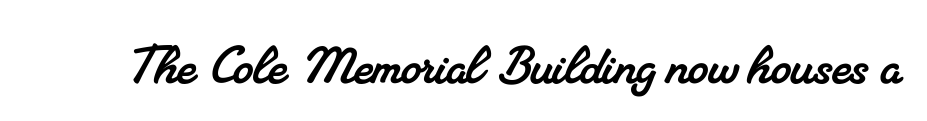
Characters follow at the spacing the type designer built in. The space directly below the letters is spotless. The font family rendered here belongs to the serif group. You could not count columns in this text — the font is proportionally spaced.
